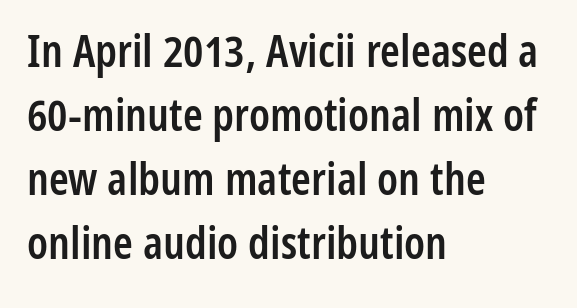
The sample has been set in demibold, a notch under bold. Which margin do the lines hug? The left one — the right edge is uneven. Glance below the letters and you will spot only blank space. Regarding leading, the lines here are spaced in the standard way.
